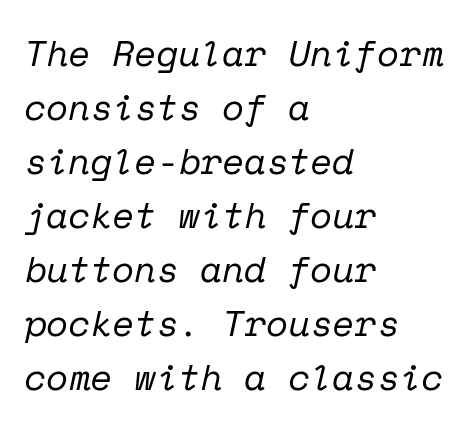
Each word holds together tightly as a unit, with standard inter-letter gaps. The letters are slanted; this is an italic face. The letterforms sit at book weight or below. Words float on clear page, feet unadorned.
